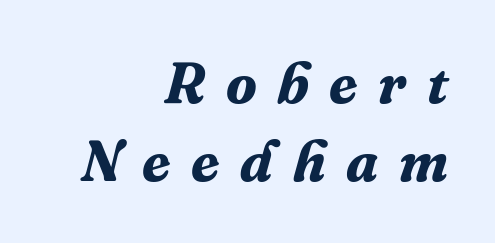
Q: Is the text bold? A: Yes.
Q: Is the text italic (slanted)? A: Yes, it leans right by about 16 degrees.
Q: Is the typeface a serif or a sans-serif typeface? A: Serif.
Q: Is the text underlined? A: No.
Q: How is the paragraph aligned? A: Right-aligned.
Q: Is the spacing between letters normal or unusually wide? A: Unusually wide.
Q: Is the spacing between lines tight, normal or loose? A: Normal.
Q: Width (condensed, normal, or wide)? A: Normal.
Q: Stroke contrast? A: Medium.
Q: x-height? A: Medium.
Q: Monospaced? A: No.
